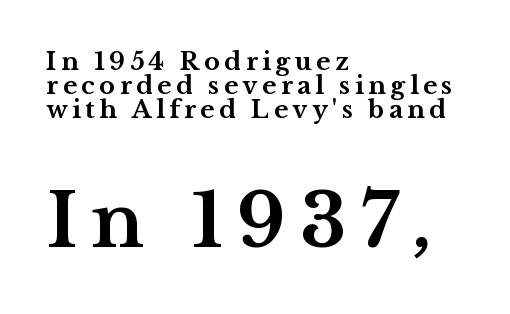
Q: Is the text bold? A: Yes.
Q: Is the text italic (slanted)? A: No, it is upright.
Q: Is the typeface a serif or a sans-serif typeface? A: Serif.
Q: Is the text underlined? A: No.
Q: How is the paragraph aligned? A: Left-aligned.
Q: Is the spacing between lines tight, normal or loose? A: Tight.
Q: Which block of text is set in a larger size, the first (top) or the second (bottom)? A: The second (bottom) one.
Q: Width (condensed, normal, or wide)? A: Wide.
Q: Stroke contrast? A: Medium.
Q: x-height? A: Medium.
Q: Monospaced? A: No.
